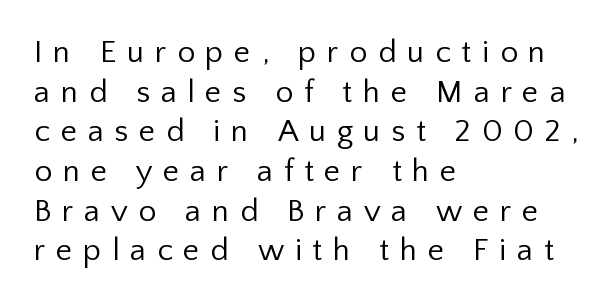
The rendering anchors every line to the left-hand side. The strokes carry an ordinary text weight at most. Does the lettering tilt? It doesn't — this is upright. Serif or sans? Sans — the stroke terminals are bare.
